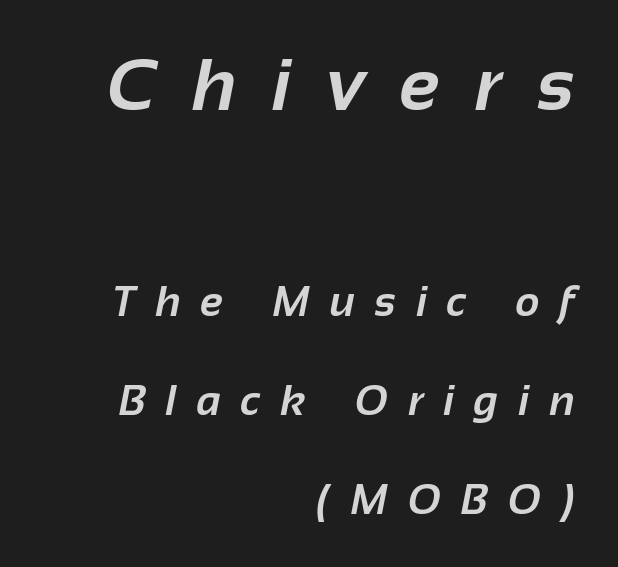
A flush-right, rag-left setting is used for this passage. Spacing verdict: proportional, widths tailored to each character. Visually, the top section dominates because its glyphs are scaled up. In terms of weight, the rendering is a true, heavy bold. Is the letter spacing exaggerated? Yes — the characters are pushed far apart. A great deal of white space separates one row of letters from the next.
